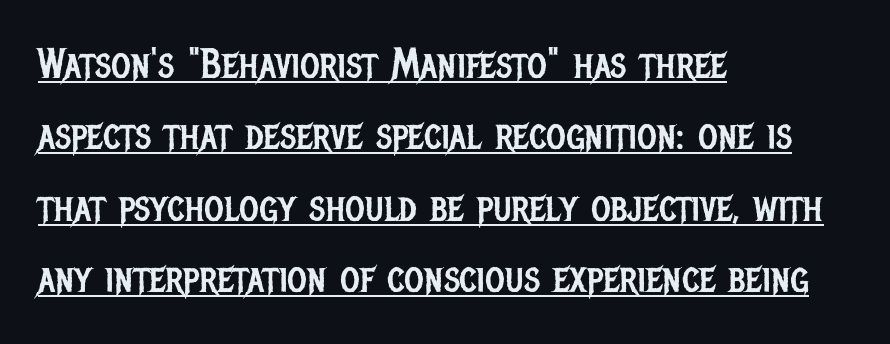
Between one letter and the next there's only the usual sliver of space. The strokes are not fattened; the text isn't bold. Each letter's strokes conclude bluntly, with no projecting serifs. Successive baselines arrive at the customary interval. The letters stand upright; this is a roman face. Beneath each row of characters lies a ruled line.
